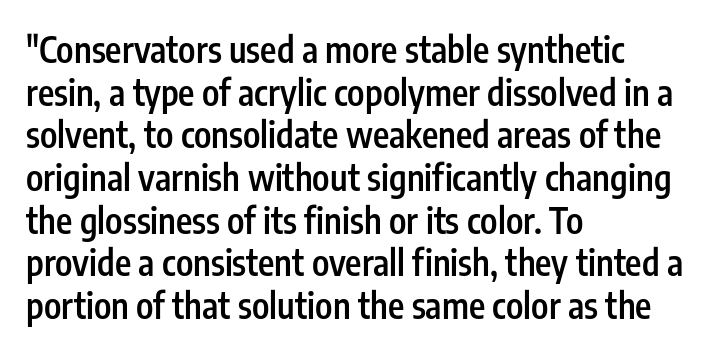
Q: Is the text bold? A: Semi-bold.
Q: Is the text italic (slanted)? A: No, it is upright.
Q: Is the typeface a serif or a sans-serif typeface? A: Sans-serif.
Q: Is the text underlined? A: No.
Q: How is the paragraph aligned? A: Left-aligned.
Q: Is the spacing between letters normal or unusually wide? A: Normal.
Q: Width (condensed, normal, or wide)? A: Condensed.
Q: Stroke contrast? A: Low.
Q: x-height? A: Medium.
Q: Monospaced? A: No.
